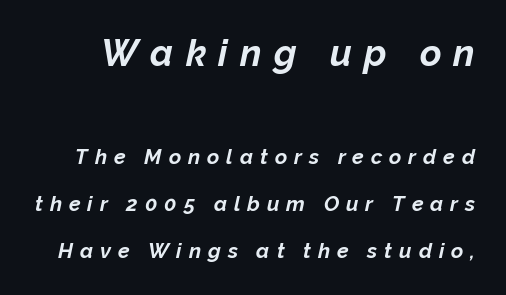
Lines of text with bare space underneath. In terms of weight, the rendering is a true, heavy bold. Here the first block reads like a headline and the second like body copy. How are the letters spaced? Widely, with obvious added tracking.
